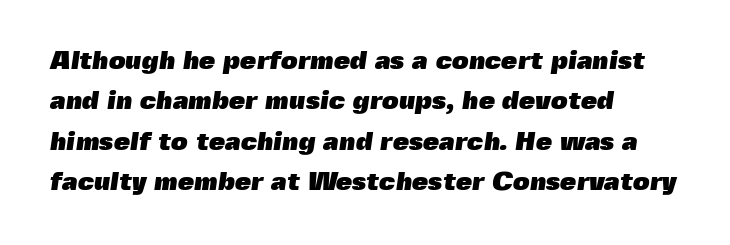
The image shows 26 px bold type; set left-aligned, normal line spacing (1.55x), normal letter spacing, not underlined.
